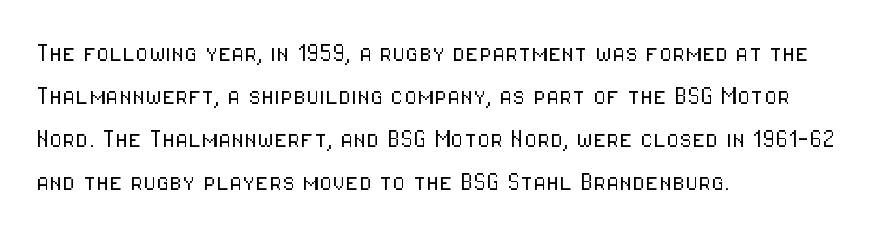
{"serif": "no", "italic": "no", "bold": "no", "weight": "light", "width": "condensed", "stroke_contrast": "low", "x_height": "medium", "monospaced": "no", "underline": "no", "align": "left", "line_spacing": "normal", "line_spacing_ratio": 1.43, "letter_spacing": "normal", "letter_spacing_em": 0.0, "glyph_px": 30}
